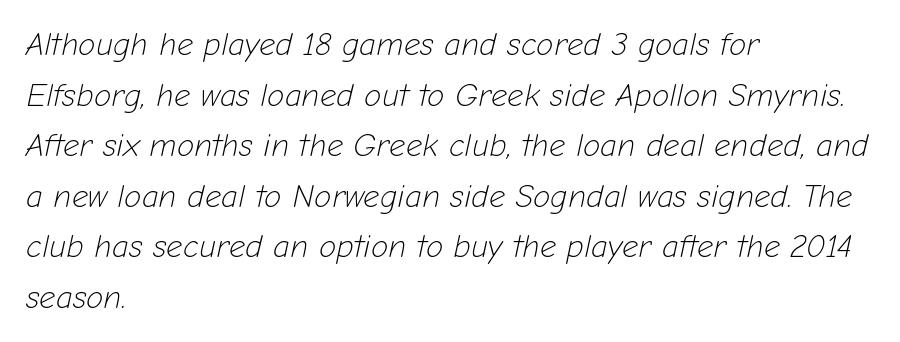
{"italic": "yes", "lean": "right", "slant_degrees": 12, "bold": "no", "weight": "light", "width": "normal", "stroke_contrast": "low", "x_height": "medium", "monospaced": "no", "underline": "no", "align": "left", "line_spacing": "normal", "line_spacing_ratio": 1.58, "letter_spacing": "normal", "letter_spacing_em": 0.0, "glyph_px": 32}
